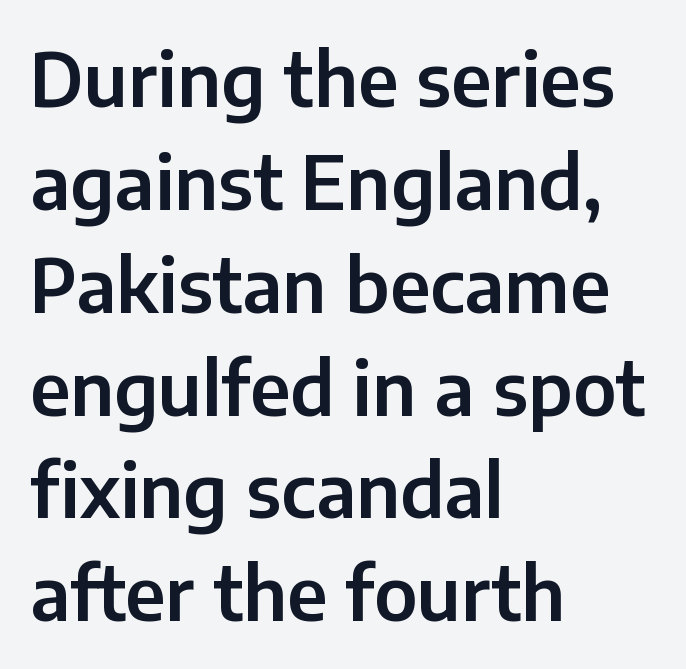
{"serif": "no", "italic": "no", "width": "normal", "stroke_contrast": "low", "x_height": "medium", "monospaced": "no", "underline": "no", "align": "left", "line_spacing": "normal", "line_spacing_ratio": 1.39, "letter_spacing": "normal", "letter_spacing_em": 0.0, "glyph_px": 74}
